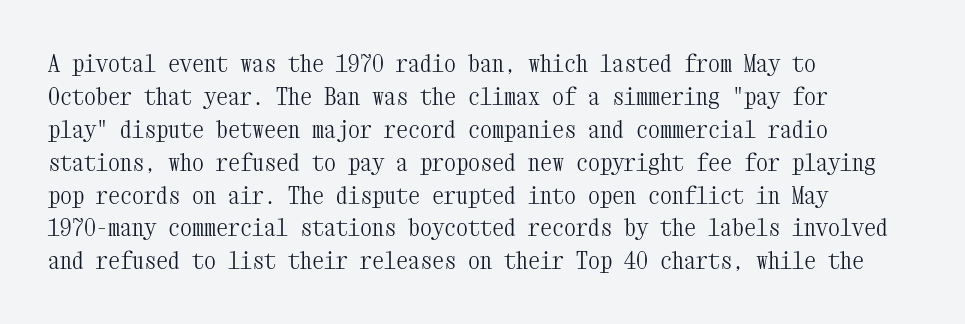
Q: Is the text bold? A: No.
Q: Is the text italic (slanted)? A: No, it is upright.
Q: Is the text underlined? A: No.
Q: How is the paragraph aligned? A: Left-aligned.
Q: Is the spacing between letters normal or unusually wide? A: Normal.
Q: Is the spacing between lines tight, normal or loose? A: Normal.
